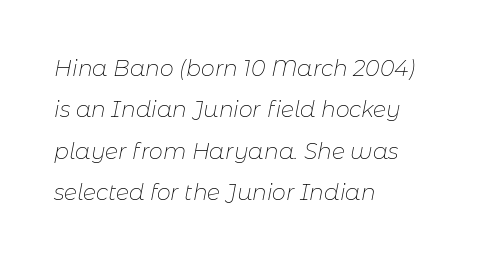
{"italic": "yes", "lean": "right", "slant_degrees": 11, "bold": "no", "underline": "no", "align": "left", "line_spacing_ratio": 1.88, "letter_spacing": "normal", "letter_spacing_em": 0.0, "glyph_px": 22}
